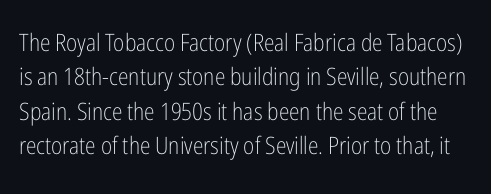
{"italic": "no", "bold": "no", "underline": "no", "line_spacing": "normal", "line_spacing_ratio": 1.43, "letter_spacing": "normal", "letter_spacing_em": 0.0, "glyph_px": 24}
